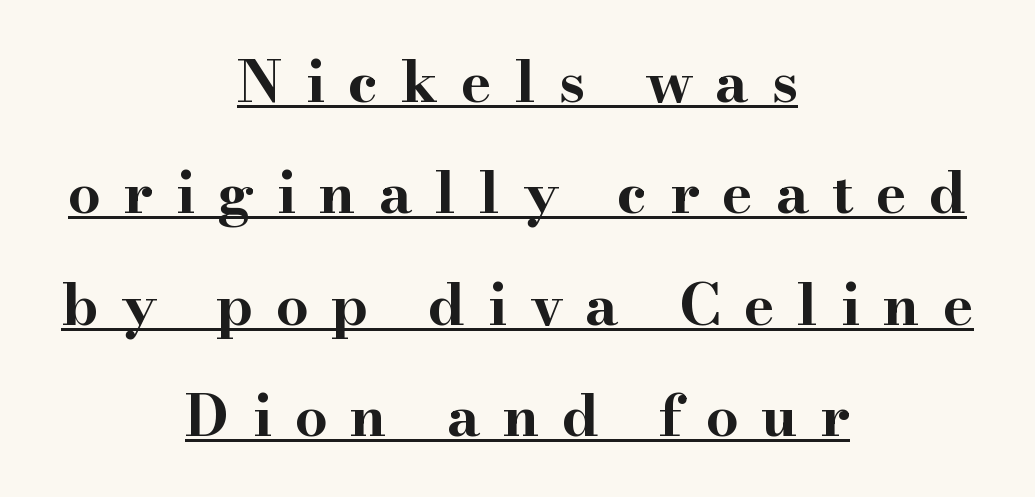
Compared with a flush-left layout, this one balances lines on the center instead. Designer's note — italics off, roman on. In designer terms, the underline attribute is active on this setting. Its strokes are broad and dark, the hallmark of bold type. Note the varied advance widths — an 'i' is clearly narrower than an 'm'. Stroke terminals: seriffed.
